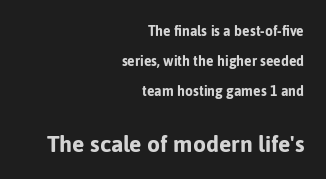
The image shows 23 px bold type, upright; set right-aligned, loose line spacing (2.13x), normal letter spacing, not underlined; the second (bottom) block is 1.64x larger.
